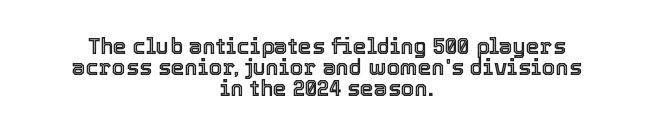
Q: Is the text italic (slanted)? A: No, it is upright.
Q: Is the text underlined? A: No.
Q: How is the paragraph aligned? A: Centered.
Q: Is the spacing between letters normal or unusually wide? A: Normal.
Q: Is the spacing between lines tight, normal or loose? A: Tight.
